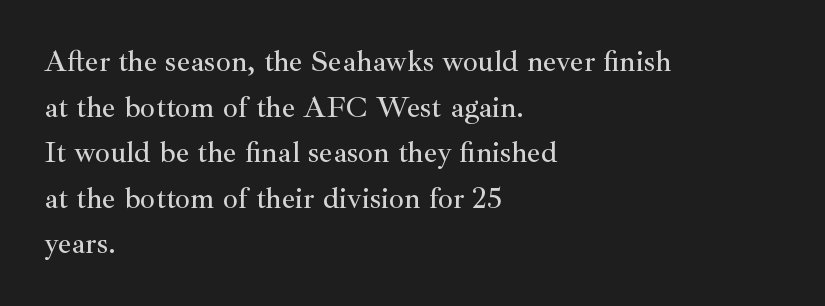
{"serif": "yes", "italic": "no", "width": "normal", "stroke_contrast": "medium", "x_height": "small", "monospaced": "no", "underline": "no", "align": "left", "line_spacing": "normal", "line_spacing_ratio": 1.52, "letter_spacing": "normal", "letter_spacing_em": 0.0, "glyph_px": 30}
